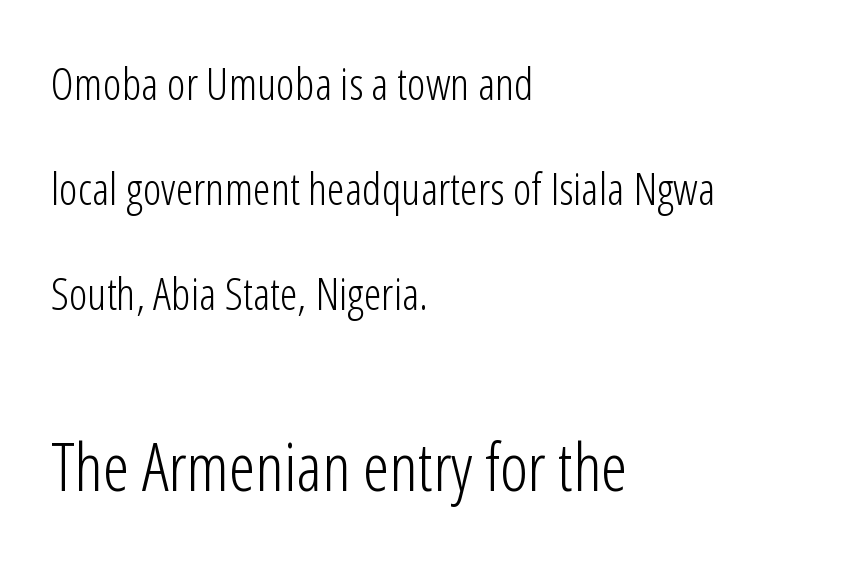
Q: Is the text bold? A: No.
Q: Is the text italic (slanted)? A: No, it is upright.
Q: Is the typeface a serif or a sans-serif typeface? A: Sans-serif.
Q: Is the text underlined? A: No.
Q: How is the paragraph aligned? A: Left-aligned.
Q: Is the spacing between letters normal or unusually wide? A: Normal.
Q: Is the spacing between lines tight, normal or loose? A: Loose.
Q: Which block of text is set in a larger size, the first (top) or the second (bottom)? A: The second (bottom) one.
Q: Width (condensed, normal, or wide)? A: Condensed.
Q: Stroke contrast? A: Low.
Q: x-height? A: Medium.
Q: Monospaced? A: No.
